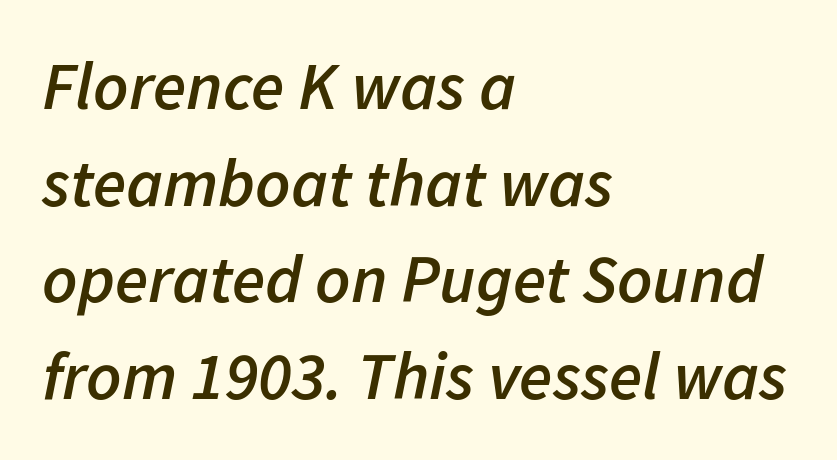
{"italic": "yes", "lean": "right", "slant_degrees": 11, "bold": "semi", "weight": "semibold", "width": "normal", "stroke_contrast": "low", "x_height": "medium", "monospaced": "no", "underline": "no", "align": "left", "line_spacing": "normal", "line_spacing_ratio": 1.42, "letter_spacing": "normal", "letter_spacing_em": 0.0, "glyph_px": 68}
